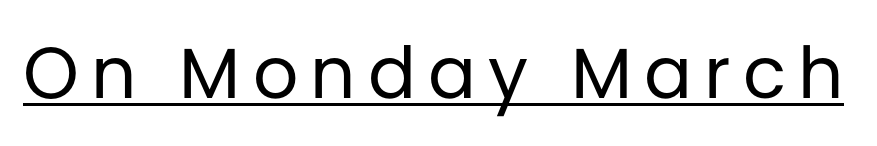
The image shows 71 px regular-weight sans-serif type, upright; set underlined; low stroke contrast and a large x-height.
